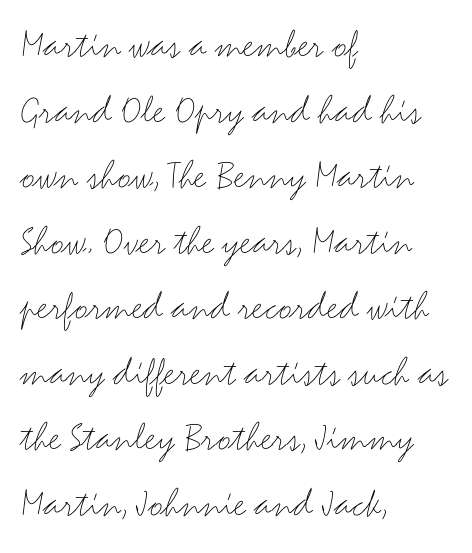
The image shows 42 px thin, wide sans-serif type; set left-aligned, normal line spacing (1.56x), normal letter spacing, not underlined; medium stroke contrast and a small x-height.
